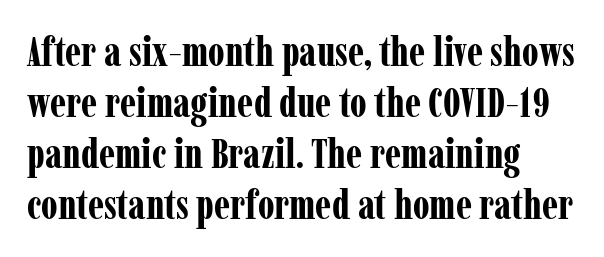
{"serif": "yes", "italic": "no", "bold": "yes", "weight": "bold", "width": "condensed", "stroke_contrast": "low", "x_height": "medium", "monospaced": "no", "underline": "no", "align": "left", "line_spacing_ratio": 1.24, "letter_spacing": "normal", "letter_spacing_em": 0.0, "glyph_px": 41}
